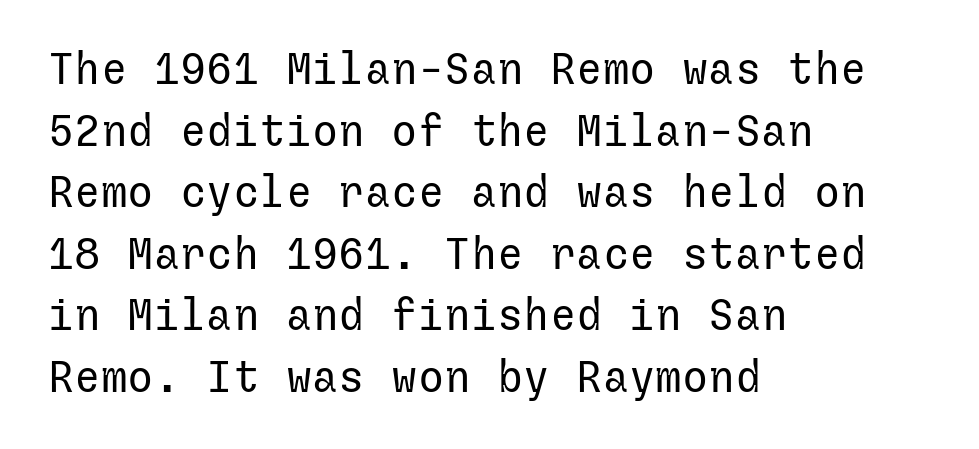
{"serif": "no", "italic": "no", "bold": "no", "weight": "regular", "width": "normal", "stroke_contrast": "low", "x_height": "medium", "underline": "no", "align": "left", "line_spacing": "normal", "line_spacing_ratio": 1.4, "letter_spacing": "normal", "letter_spacing_em": 0.0, "glyph_px": 44}
